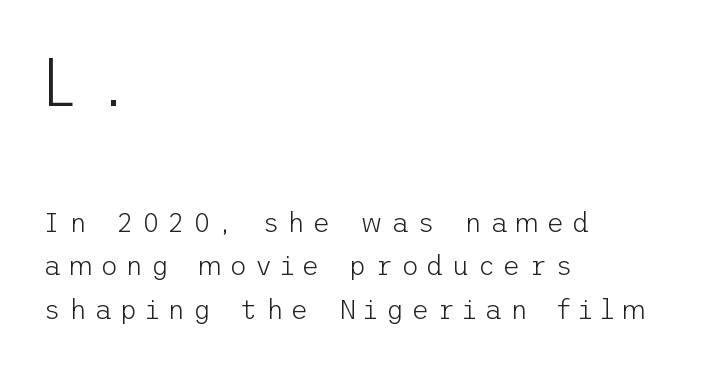
{"serif": "no", "italic": "no", "bold": "no", "weight": "light", "width": "normal", "stroke_contrast": "low", "x_height": "medium", "underline": "no", "align": "left", "line_spacing": "normal", "line_spacing_ratio": 1.61, "letter_spacing": "wide", "letter_spacing_em": 0.3, "larger_block": "first", "size_ratio": 2.52, "glyph_px": 68}
